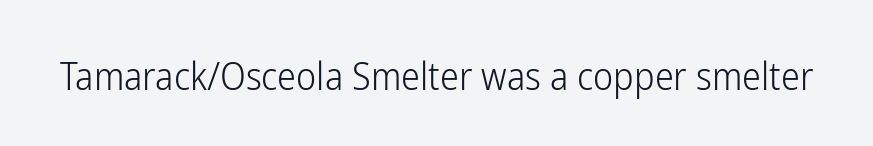
Q: Is the text bold? A: No.
Q: Is the text italic (slanted)? A: No, it is upright.
Q: Is the typeface a serif or a sans-serif typeface? A: Sans-serif.
Q: Is the text underlined? A: No.
Q: Is the spacing between letters normal or unusually wide? A: Normal.
Q: Width (condensed, normal, or wide)? A: Condensed.
Q: Stroke contrast? A: Low.
Q: x-height? A: Medium.
Q: Monospaced? A: No.
